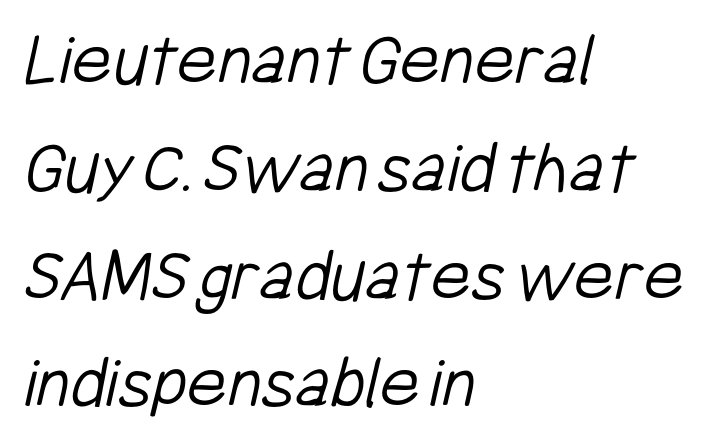
The image shows 77 px light, condensed sans-serif type; set left-aligned, normal line spacing (1.4x), normal letter spacing, not underlined; low stroke contrast and a medium x-height.
